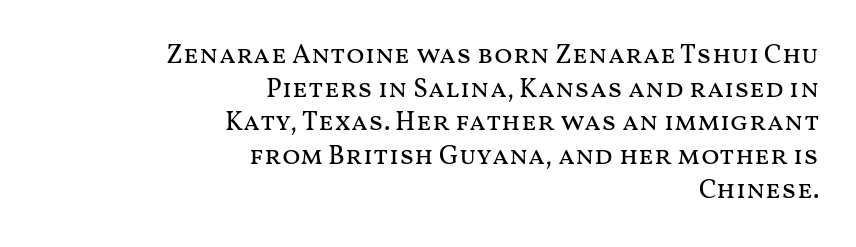
The image shows 27 px text type, upright; set right-aligned, normal line spacing (1.25x), normal letter spacing, not underlined.
